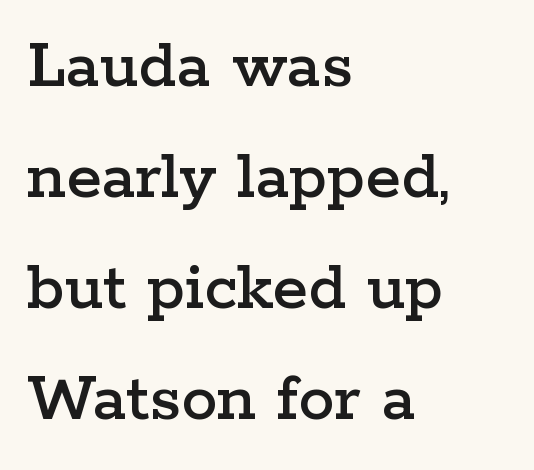
You can tell it's not italic because the verticals are truly vertical. I'd call this a serif setting — the letters wear small feet. The area under the type is left untouched. Think of a printed novel: that variable character pitch is what you see here. The rendering keeps characters at their native spacing. The passage is arranged the way most books set body copy — flush left.
